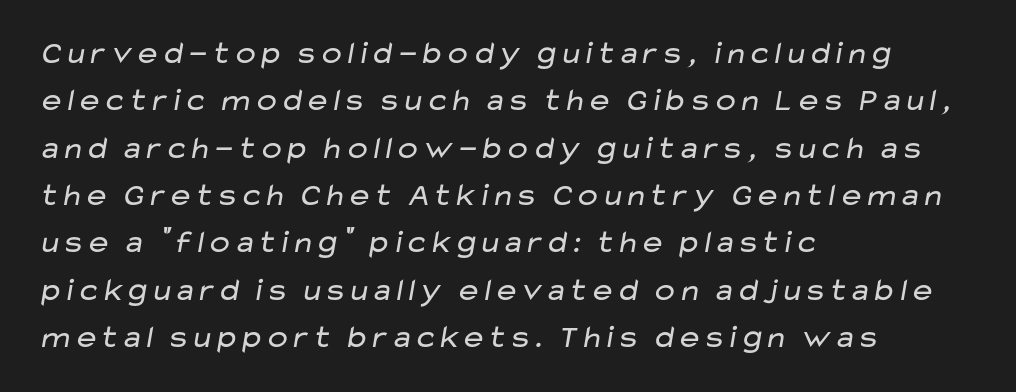
The image shows 32 px regular-weight, wide sans-serif type; set left-aligned, normal line spacing (1.48x), normal letter spacing, not underlined; low stroke contrast and a medium x-height.
